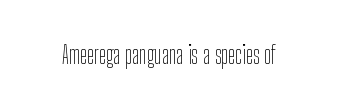
{"italic": "no", "bold": "no", "underline": "no", "letter_spacing": "normal", "letter_spacing_em": 0.0, "glyph_px": 24}
